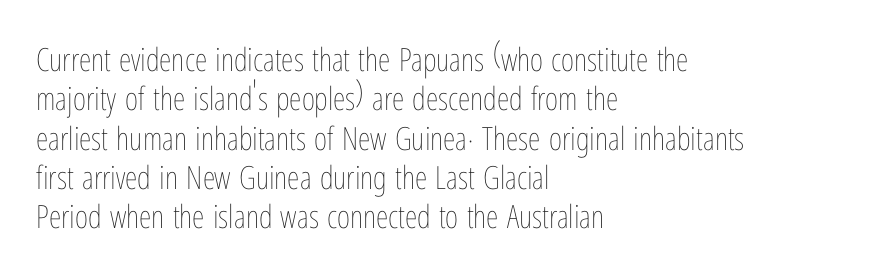
Q: Is the text bold? A: No.
Q: Is the text italic (slanted)? A: No, it is upright.
Q: Is the text underlined? A: No.
Q: How is the paragraph aligned? A: Left-aligned.
Q: Is the spacing between letters normal or unusually wide? A: Normal.
Q: Width (condensed, normal, or wide)? A: Condensed.
Q: Stroke contrast? A: Low.
Q: x-height? A: Medium.
Q: Monospaced? A: No.
